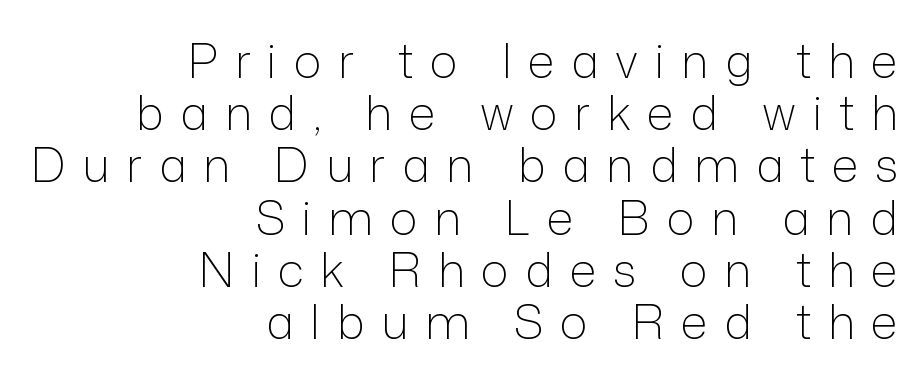
Q: Is the text bold? A: No.
Q: Is the text italic (slanted)? A: No, it is upright.
Q: Is the typeface a serif or a sans-serif typeface? A: Sans-serif.
Q: Is the text underlined? A: No.
Q: How is the paragraph aligned? A: Right-aligned.
Q: Is the spacing between letters normal or unusually wide? A: Unusually wide.
Q: Is the spacing between lines tight, normal or loose? A: Tight.
Q: Width (condensed, normal, or wide)? A: Normal.
Q: Stroke contrast? A: Low.
Q: x-height? A: Medium.
Q: Monospaced? A: No.
